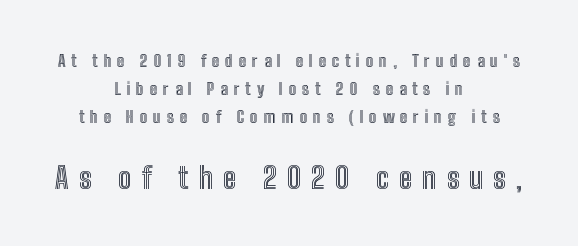
{"italic": "no", "width": "condensed", "x_height": "medium", "monospaced": "no", "underline": "no", "align": "center", "line_spacing": "normal", "line_spacing_ratio": 1.66, "letter_spacing": "wide", "letter_spacing_em": 0.34, "larger_block": "second", "size_ratio": 1.76, "glyph_px": 30}
